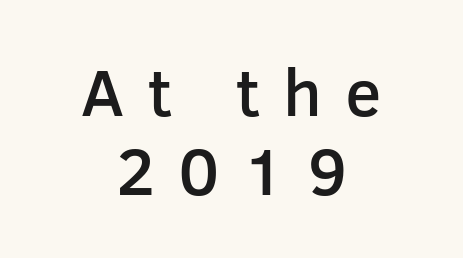
Q: Is the text bold? A: Semi-bold.
Q: Is the text italic (slanted)? A: No, it is upright.
Q: Is the typeface a serif or a sans-serif typeface? A: Sans-serif.
Q: Is the text underlined? A: No.
Q: How is the paragraph aligned? A: Centered.
Q: Is the spacing between letters normal or unusually wide? A: Unusually wide.
Q: Width (condensed, normal, or wide)? A: Normal.
Q: Stroke contrast? A: Low.
Q: x-height? A: Medium.
Q: Monospaced? A: No.
